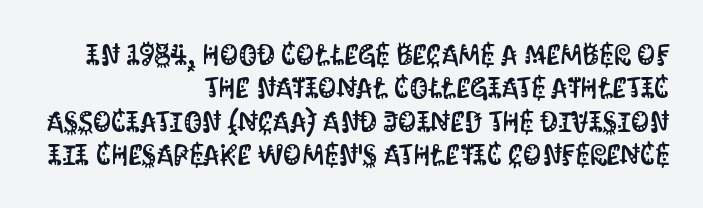
The image shows 29 px condensed sans-serif type, upright; set right-aligned, tight line spacing (1.15x), normal letter spacing, not underlined; medium stroke contrast and a large x-height.
